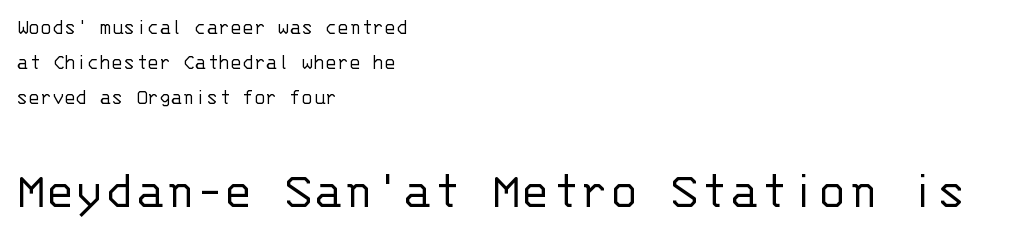
{"serif": "no", "italic": "no", "bold": "no", "weight": "light", "width": "normal", "stroke_contrast": "low", "x_height": "large", "monospaced": "yes", "underline": "no", "align": "left", "line_spacing": "normal", "line_spacing_ratio": 1.59, "letter_spacing": "normal", "letter_spacing_em": 0.0, "larger_block": "second", "size_ratio": 2.5, "glyph_px": 55}
